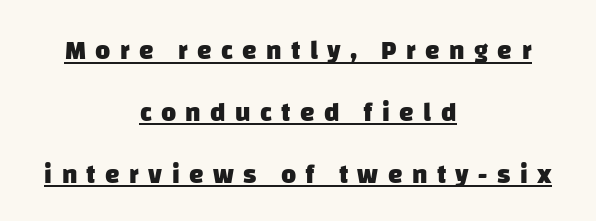
Q: Is the text bold? A: Yes.
Q: Is the text underlined? A: Yes.
Q: How is the paragraph aligned? A: Centered.
Q: Is the spacing between letters normal or unusually wide? A: Unusually wide.
Q: Is the spacing between lines tight, normal or loose? A: Loose.
